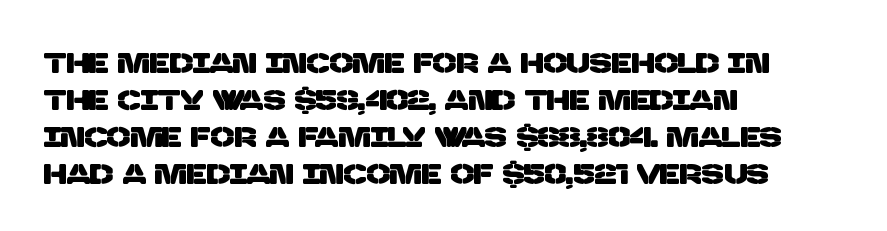
The passage shown has conventional tracking throughout. Words float on clear page, feet unadorned. I'd call this a sans setting — the letters go barefoot. Is there much room between lines? A standard amount, neither cramped nor airy. Teacher's note: observe the even left margin — that is flush-left alignment.
